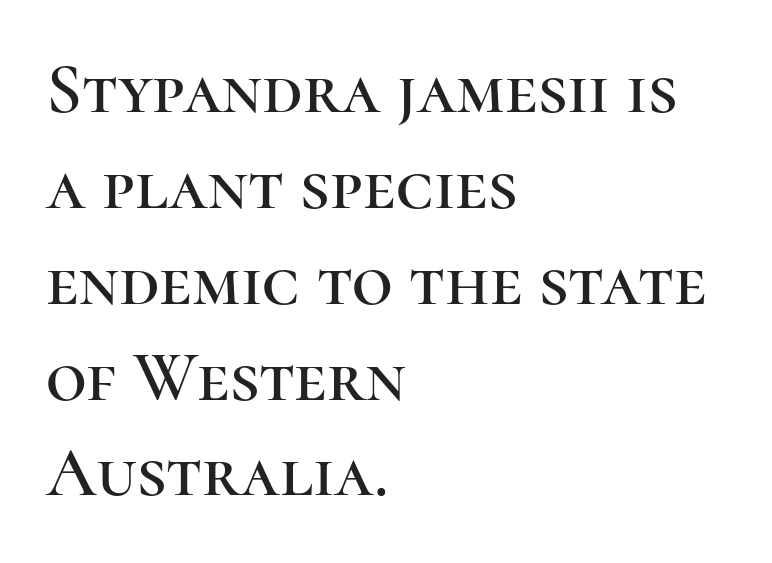
{"serif": "yes", "italic": "no", "width": "normal", "stroke_contrast": "high", "x_height": "medium", "monospaced": "no", "underline": "no", "align": "left", "line_spacing": "normal", "line_spacing_ratio": 1.35, "letter_spacing": "normal", "letter_spacing_em": 0.0, "glyph_px": 71}
